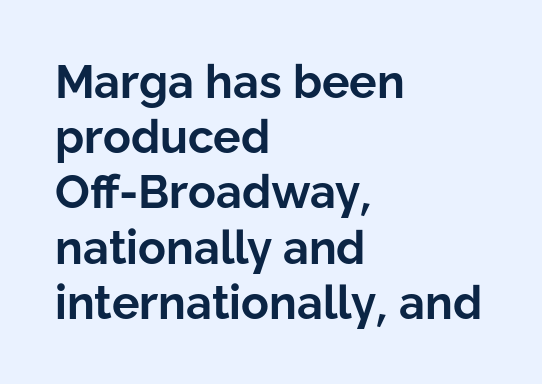
{"serif": "no", "italic": "no", "bold": "yes", "weight": "bold", "width": "normal", "stroke_contrast": "low", "x_height": "medium", "monospaced": "no", "underline": "no", "align": "left", "line_spacing_ratio": 1.2, "letter_spacing": "normal", "letter_spacing_em": 0.0, "glyph_px": 46}
